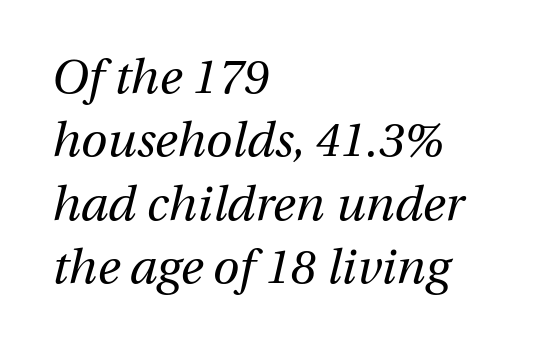
The image shows 48 px regular-weight type, italic (leaning right); set left-aligned, normal line spacing (1.32x), normal letter spacing, not underlined; medium stroke contrast and a medium x-height.
